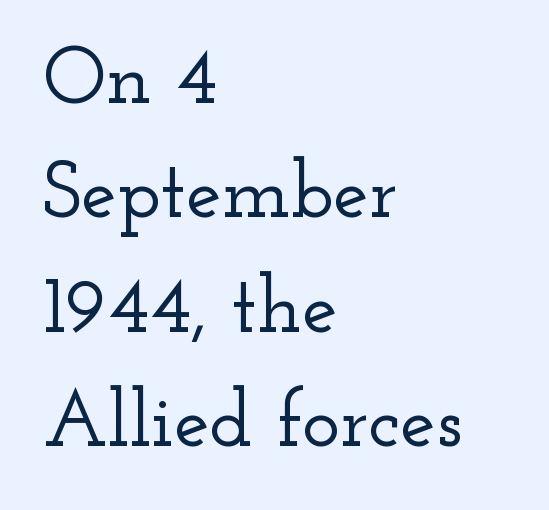
The image shows 80 px wide serif type, upright; set left-aligned, normal line spacing (1.43x), normal letter spacing, not underlined; low stroke contrast and a small x-height.
